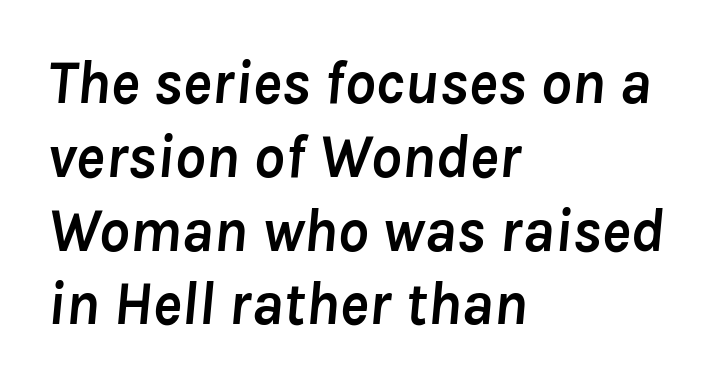
{"italic": "yes", "lean": "right", "slant_degrees": 8, "bold": "yes", "weight": "semibold", "width": "normal", "stroke_contrast": "low", "x_height": "medium", "monospaced": "no", "underline": "no", "align": "left", "line_spacing_ratio": 1.21, "letter_spacing": "normal", "letter_spacing_em": 0.0, "glyph_px": 61}
